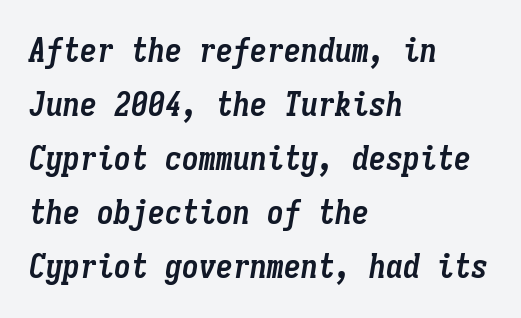
{"italic": "yes", "lean": "right", "slant_degrees": 9, "bold": "yes", "weight": "semibold", "width": "condensed", "stroke_contrast": "low", "x_height": "medium", "monospaced": "yes", "underline": "no", "align": "left", "line_spacing": "normal", "line_spacing_ratio": 1.59, "letter_spacing": "normal", "letter_spacing_em": 0.0, "glyph_px": 34}
